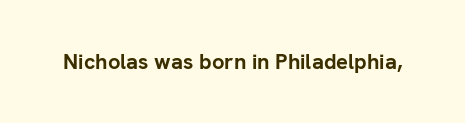
{"italic": "no", "bold": "yes", "underline": "no", "letter_spacing": "normal", "letter_spacing_em": 0.0, "glyph_px": 22}
